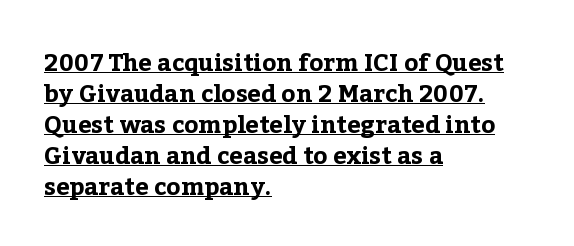
The image shows 24 px bold type, upright; set left-aligned, normal line spacing (1.29x), normal letter spacing, underlined.
